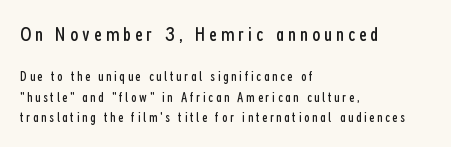
Q: Is the text bold? A: No.
Q: Is the text italic (slanted)? A: No, it is upright.
Q: Is the text underlined? A: No.
Q: How is the paragraph aligned? A: Left-aligned.
Q: Is the spacing between lines tight, normal or loose? A: Normal.
Q: Which block of text is set in a larger size, the first (top) or the second (bottom)? A: The first (top) one.
